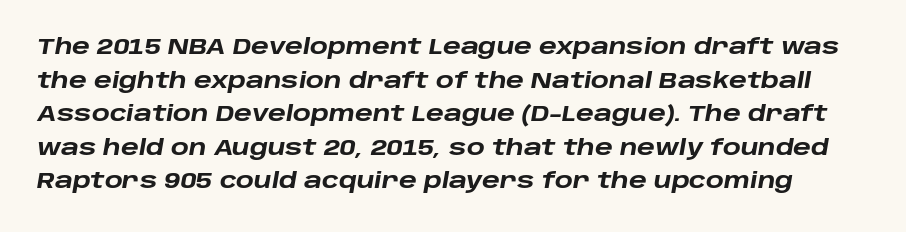
The image shows 21 px bold type, italic (leaning right); set normal line spacing (1.6x), normal letter spacing, not underlined.
